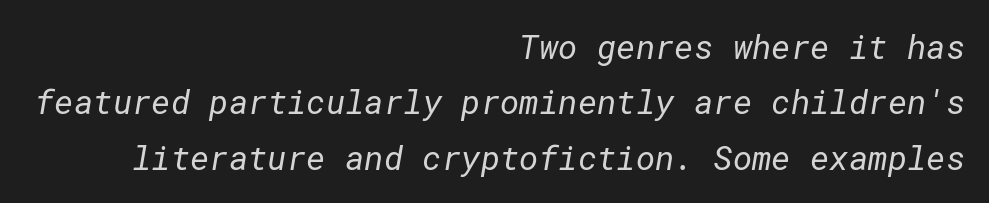
Q: Is the text bold? A: No.
Q: Is the typeface a serif or a sans-serif typeface? A: Sans-serif.
Q: Is the text underlined? A: No.
Q: How is the paragraph aligned? A: Right-aligned.
Q: Is the spacing between letters normal or unusually wide? A: Normal.
Q: Is the spacing between lines tight, normal or loose? A: Normal.
Q: Width (condensed, normal, or wide)? A: Normal.
Q: Stroke contrast? A: Low.
Q: x-height? A: Medium.
